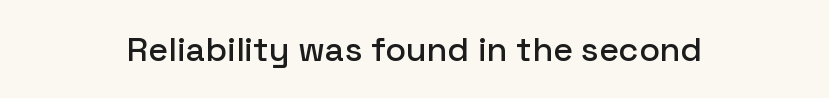
{"serif": "no", "italic": "no", "width": "normal", "stroke_contrast": "low", "x_height": "medium", "monospaced": "no", "underline": "no", "align": "center", "letter_spacing": "normal", "letter_spacing_em": 0.0, "glyph_px": 34}
